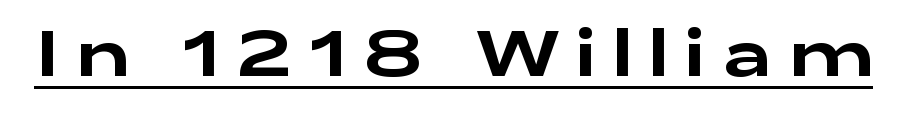
{"serif": "no", "italic": "no", "width": "wide", "stroke_contrast": "low", "x_height": "medium", "monospaced": "no", "underline": "yes", "letter_spacing": "wide", "letter_spacing_em": 0.26, "glyph_px": 63}
